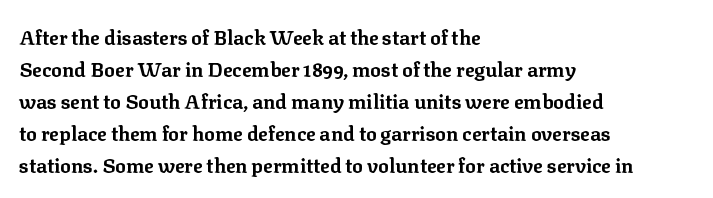
{"italic": "no", "bold": "yes", "underline": "no", "align": "left", "line_spacing": "normal", "line_spacing_ratio": 1.6, "letter_spacing": "normal", "letter_spacing_em": 0.0, "glyph_px": 20}
